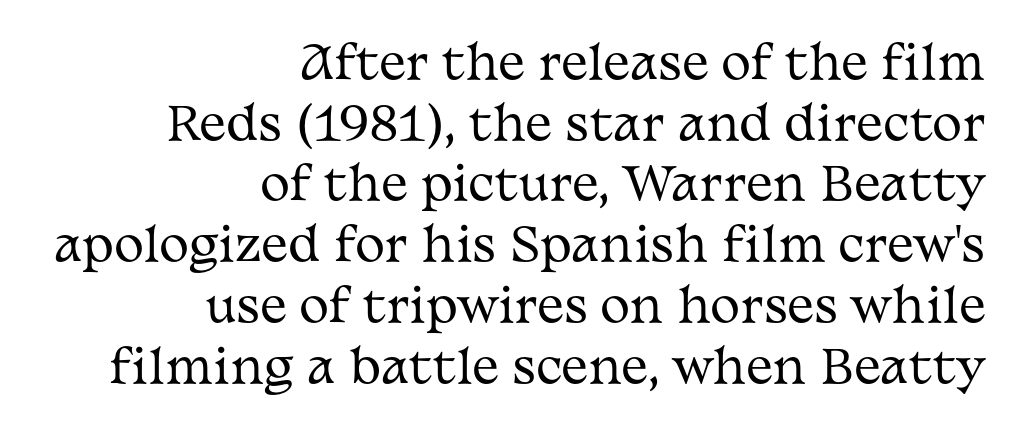
The image shows 45 px regular-weight, wide serif type, upright; set right-aligned, normal line spacing (1.35x), normal letter spacing, not underlined; medium stroke contrast and a medium x-height.
